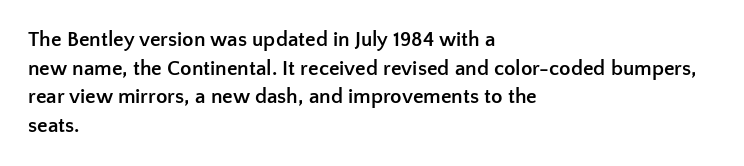
Notice how descenders clear the ascenders below comfortably — that's standard leading. Clear beneath every line of the passage. These lines are set flush left with a ragged right edge. The type sits square on the baseline with zero lean. Each word holds together tightly as a unit, with standard inter-letter gaps.
